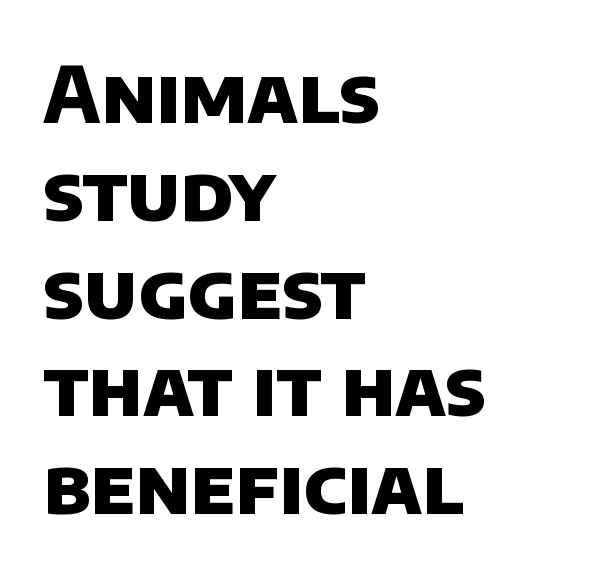
Pretty heavy lettering here — definitely bold. The rendering uses natural spacing where letterforms have individual widths. These lines are set flush left with a ragged right edge. Glance below the letters and you will spot only blank space.
